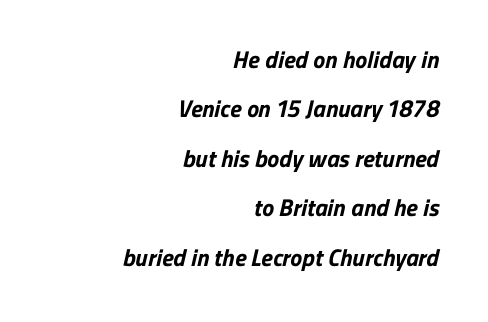
Q: Is the text bold? A: Yes.
Q: Is the text underlined? A: No.
Q: How is the paragraph aligned? A: Right-aligned.
Q: Is the spacing between letters normal or unusually wide? A: Normal.
Q: Is the spacing between lines tight, normal or loose? A: Loose.
